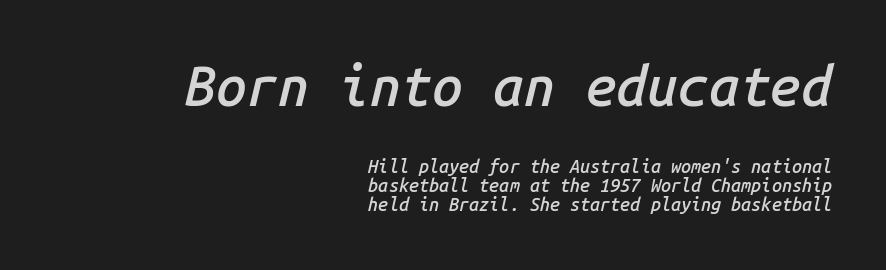
The image shows 55 px semibold type, italic (leaning right), monospaced; set right-aligned, tight line spacing (1.05x), normal letter spacing, not underlined; the first (top) block is 3.06x larger; low stroke contrast and a medium x-height.
